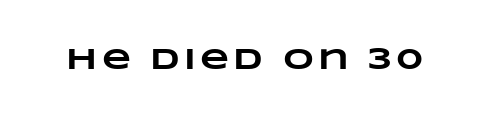
The image shows 30 px heavy, wide type; set not underlined; low stroke contrast and a large x-height.
